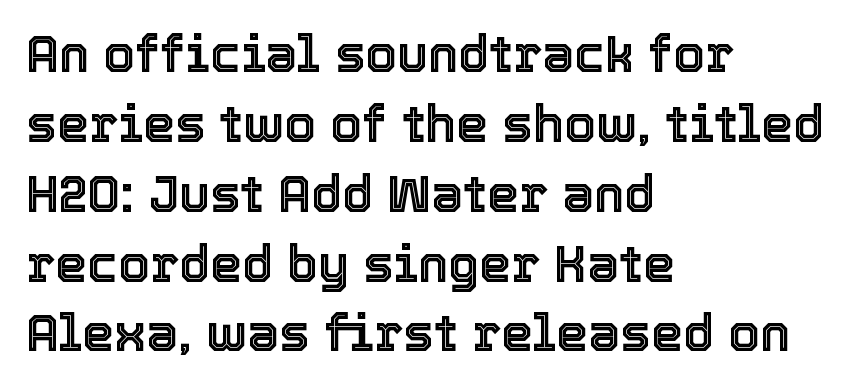
The image shows 51 px text type, upright; set left-aligned, normal line spacing (1.37x), normal letter spacing, not underlined; a medium x-height.
